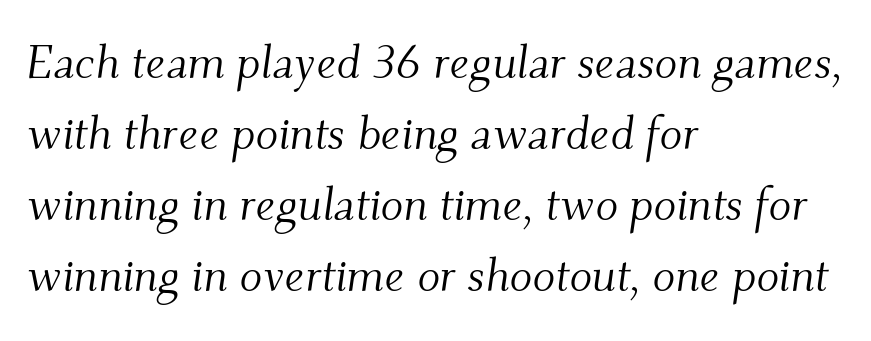
{"serif": "yes", "italic": "yes", "lean": "right", "slant_degrees": 9, "bold": "no", "weight": "light", "width": "normal", "stroke_contrast": "medium", "x_height": "small", "monospaced": "no", "underline": "no", "align": "left", "line_spacing": "normal", "line_spacing_ratio": 1.51, "letter_spacing": "normal", "letter_spacing_em": 0.0, "glyph_px": 47}
